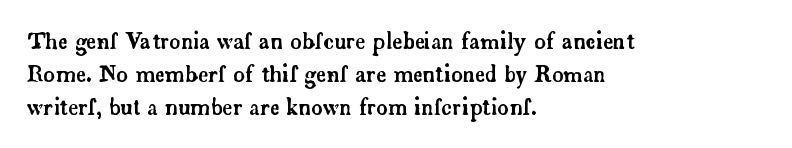
These lines keep a tight, regular rhythm from letter to letter. Vertical spacing — default. No word sits above an underline. The setting favours the left margin, as ordinary paragraphs usually do. The font's upright variant was chosen for this text.
